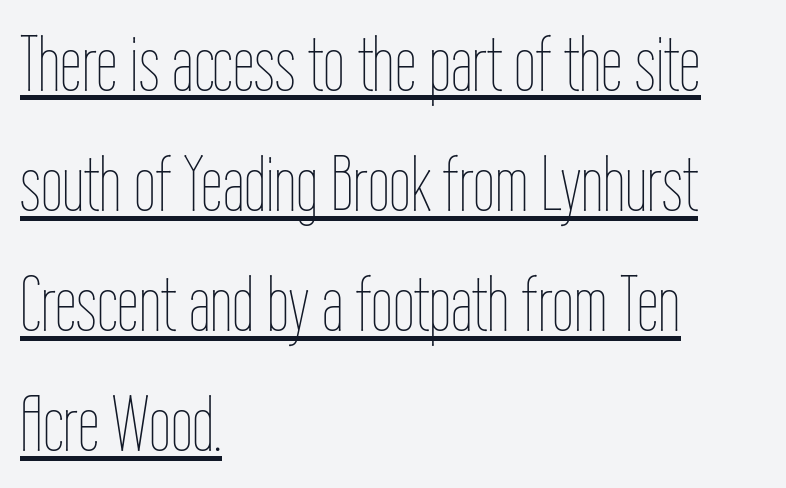
The image shows 78 px thin, condensed type, upright; set left-aligned, normal line spacing (1.54x), normal letter spacing, underlined; low stroke contrast and a medium x-height.
